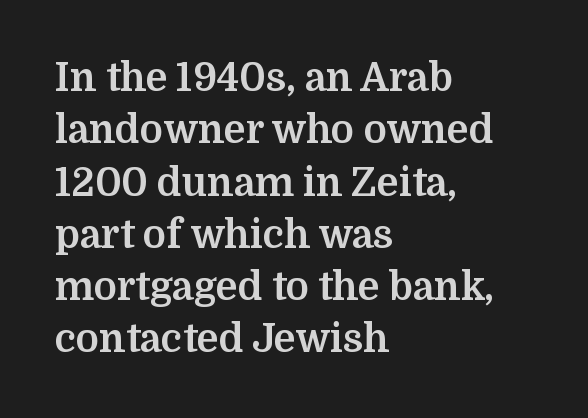
{"serif": "yes", "italic": "no", "bold": "yes", "weight": "bold", "width": "normal", "stroke_contrast": "medium", "x_height": "medium", "monospaced": "no", "underline": "no", "align": "left", "line_spacing": "normal", "line_spacing_ratio": 1.34, "letter_spacing": "normal", "letter_spacing_em": 0.0, "glyph_px": 39}
